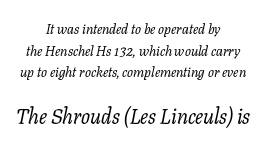
{"italic": "yes", "lean": "right", "slant_degrees": 11, "bold": "no", "underline": "no", "align": "center", "line_spacing": "normal", "line_spacing_ratio": 1.54, "letter_spacing": "normal", "letter_spacing_em": 0.0, "larger_block": "second", "size_ratio": 1.5, "glyph_px": 21}
